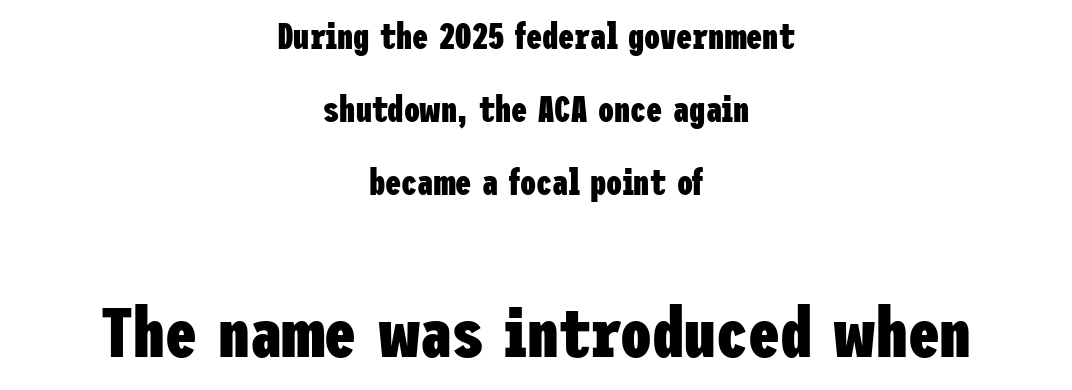
Letterform terminals end flat and unadorned throughout the passage. The lettering stays uniformly vertical, giving the passage a roman look. Strong, thick strokes mark this as bold type. Look at the glyph heights: the lower group is clearly the bigger setting. Leading: increased. Nobody drew a line under any word here.
